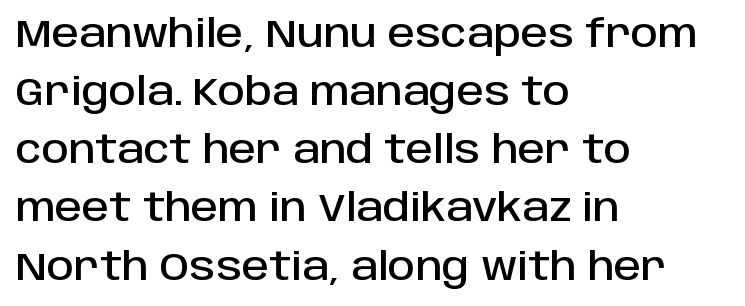
The image shows 38 px sans-serif type, upright; set left-aligned, normal line spacing (1.53x), normal letter spacing, not underlined; low stroke contrast and a large x-height.
